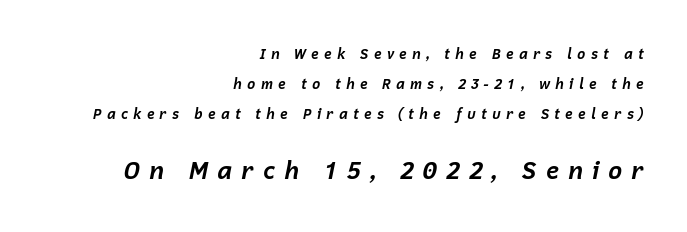
A dark, heavy texture on the line: the type is bold. Summary of vertical rhythm: relaxed, with wide interline spacing. Underline: absent. If you drew a line through each stem, it would be angled. Line ends are locked; line starts wander. Spacing between characters has been opened up far beyond the box default.
